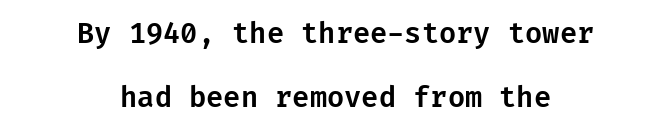
The image shows 28 px sans-serif type, upright; set centered, loose line spacing (2.29x), normal letter spacing, not underlined; low stroke contrast and a medium x-height.
